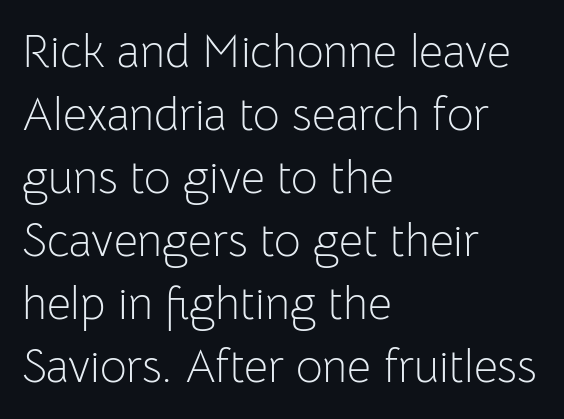
Q: Is the text bold? A: No.
Q: Is the text italic (slanted)? A: No, it is upright.
Q: Is the typeface a serif or a sans-serif typeface? A: Sans-serif.
Q: Is the text underlined? A: No.
Q: How is the paragraph aligned? A: Left-aligned.
Q: Is the spacing between letters normal or unusually wide? A: Normal.
Q: Is the spacing between lines tight, normal or loose? A: Normal.
Q: Width (condensed, normal, or wide)? A: Normal.
Q: Stroke contrast? A: Low.
Q: x-height? A: Medium.
Q: Monospaced? A: No.
